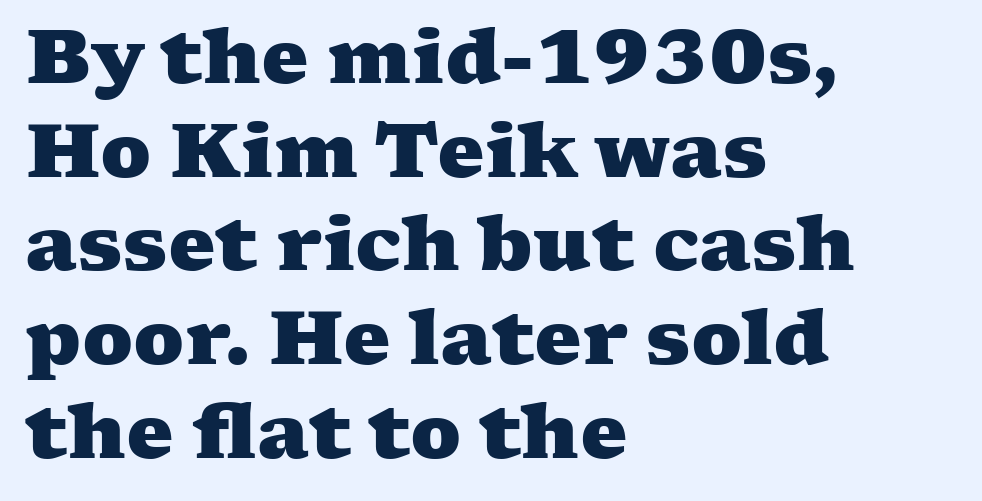
The image shows 75 px heavy, wide serif type; set left-aligned, normal line spacing (1.25x), normal letter spacing, not underlined; medium stroke contrast and a medium x-height.
